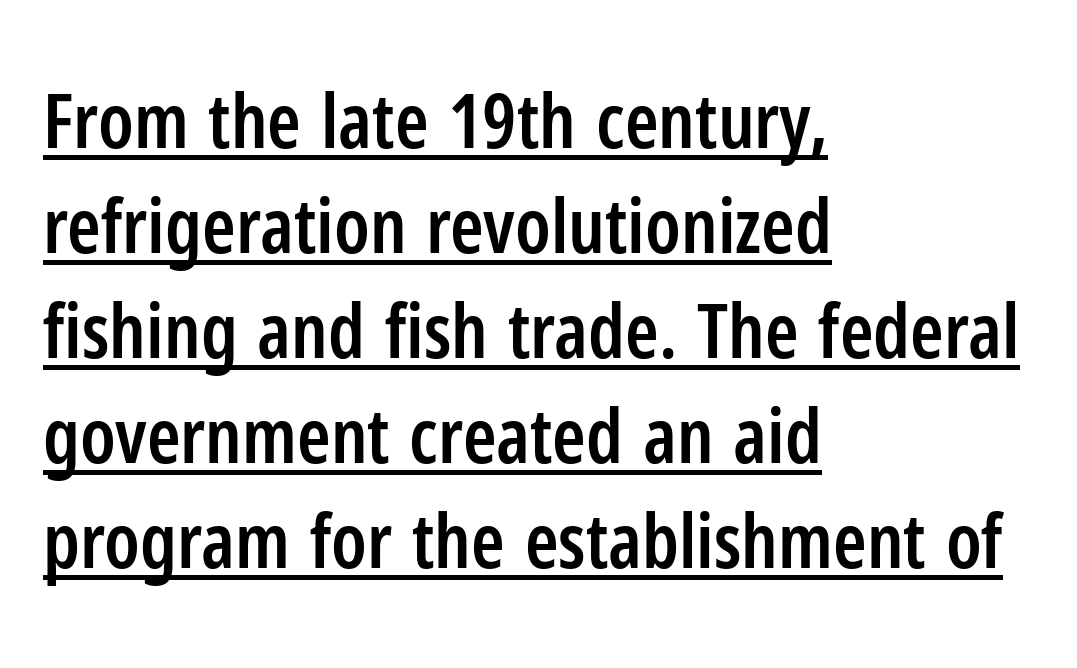
Is this a fixed-width face? No — the glyphs have proportional, varying widths. A typesetter would label this face a sans. Horizontal bands of white between lines are of average thickness. Does extra space separate the letters? No, they use regular spacing. A student would call this left alignment; a typographer would say flush left, rag right.
